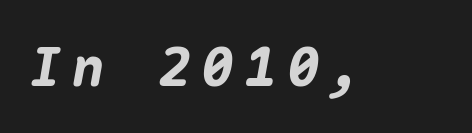
The image shows 53 px heavy type, italic (leaning right), monospaced; set unusually wide letter spacing (+0.21 em), not underlined; medium stroke contrast and a medium x-height.
